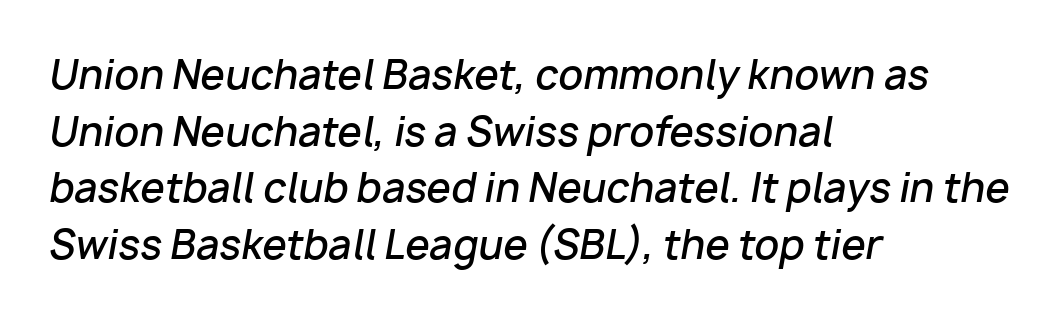
{"italic": "yes", "lean": "right", "slant_degrees": 10, "bold": "semi", "weight": "semibold", "width": "normal", "stroke_contrast": "low", "x_height": "medium", "monospaced": "no", "underline": "no", "align": "left", "line_spacing": "normal", "line_spacing_ratio": 1.45, "letter_spacing": "normal", "letter_spacing_em": 0.0, "glyph_px": 39}
